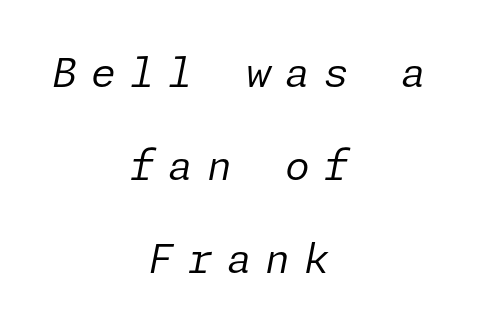
The image shows 40 px regular-weight type, italic (leaning right); set centered, loose line spacing (2.32x), unusually wide letter spacing (+0.35 em), not underlined; low stroke contrast and a medium x-height.
